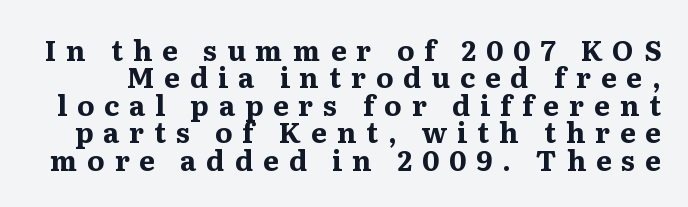
{"serif": "yes", "italic": "no", "bold": "yes", "weight": "bold", "width": "normal", "stroke_contrast": "medium", "x_height": "medium", "monospaced": "no", "underline": "no", "line_spacing": "tight", "line_spacing_ratio": 0.98, "letter_spacing": "wide", "letter_spacing_em": 0.35, "glyph_px": 28}
